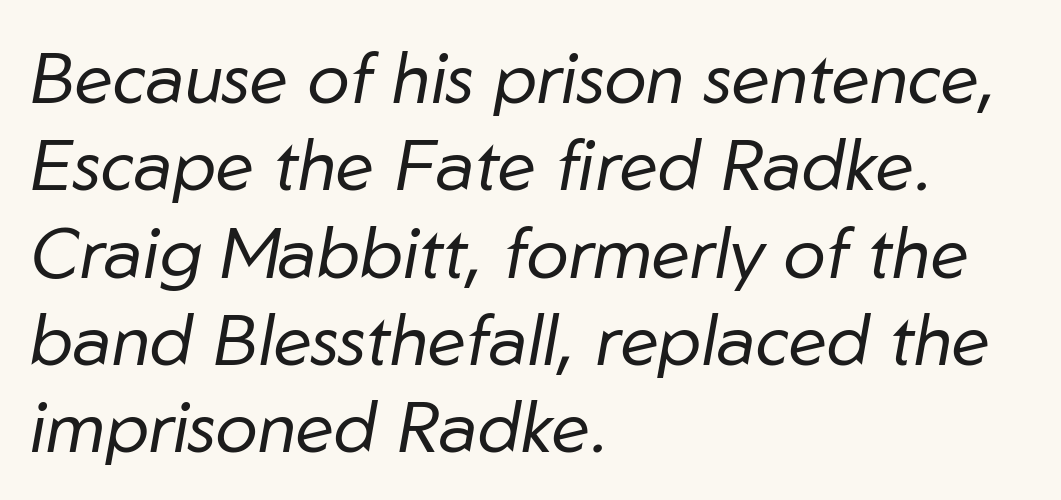
The image shows 71 px regular-weight type, italic (leaning right); set left-aligned, line spacing 1.23x, normal letter spacing, not underlined; low stroke contrast and a medium x-height.
